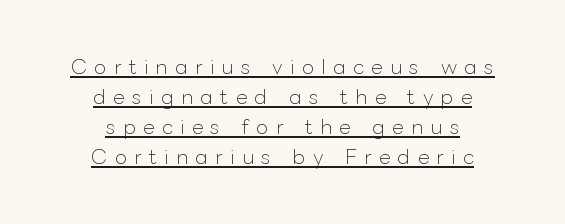
Q: Is the text bold? A: No.
Q: Is the text italic (slanted)? A: No, it is upright.
Q: Is the text underlined? A: Yes.
Q: How is the paragraph aligned? A: Centered.
Q: Is the spacing between letters normal or unusually wide? A: Unusually wide.
Q: Is the spacing between lines tight, normal or loose? A: Normal.
